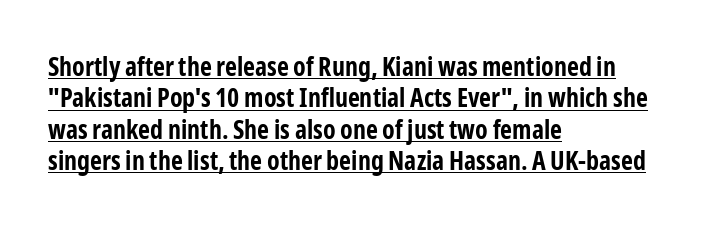
There is no visible air inserted between adjacent glyphs. Casual observation: everything's shoved over to the left. A typesetter would mark this as roman, not italic. Students, this is bold: see how much ink each stroke carries. A continuous stroke trails under the words, as in a hyperlink.
